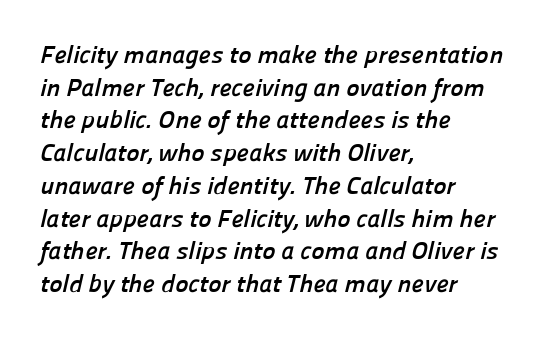
Q: Is the text bold? A: Yes.
Q: Is the text underlined? A: No.
Q: How is the paragraph aligned? A: Left-aligned.
Q: Is the spacing between letters normal or unusually wide? A: Normal.
Q: Is the spacing between lines tight, normal or loose? A: Normal.
